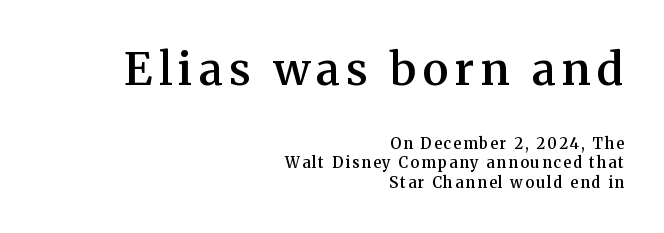
{"serif": "yes", "italic": "no", "bold": "semi", "weight": "semibold", "width": "normal", "stroke_contrast": "medium", "x_height": "medium", "monospaced": "no", "underline": "no", "align": "right", "line_spacing": "normal", "line_spacing_ratio": 1.29, "larger_block": "first", "size_ratio": 3.0, "glyph_px": 45}
